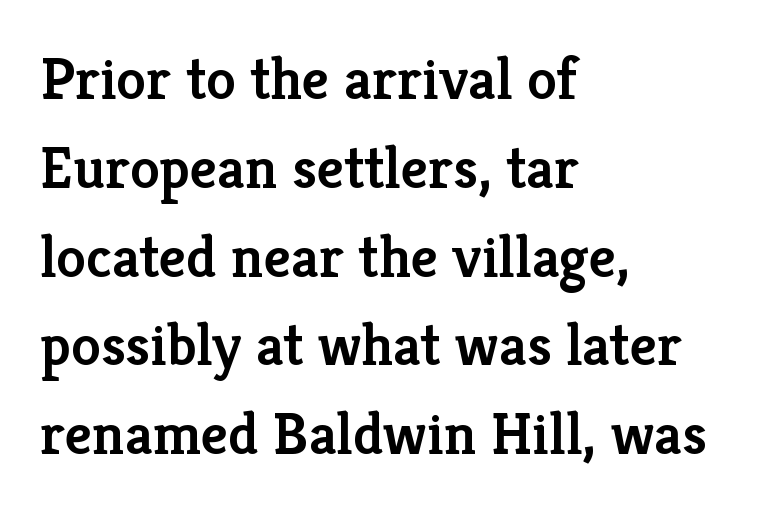
Q: Is the text bold? A: Semi-bold.
Q: Is the text italic (slanted)? A: No, it is upright.
Q: Is the typeface a serif or a sans-serif typeface? A: Serif.
Q: Is the text underlined? A: No.
Q: How is the paragraph aligned? A: Left-aligned.
Q: Is the spacing between letters normal or unusually wide? A: Normal.
Q: Is the spacing between lines tight, normal or loose? A: Normal.
Q: Width (condensed, normal, or wide)? A: Normal.
Q: Stroke contrast? A: Low.
Q: x-height? A: Medium.
Q: Monospaced? A: No.
